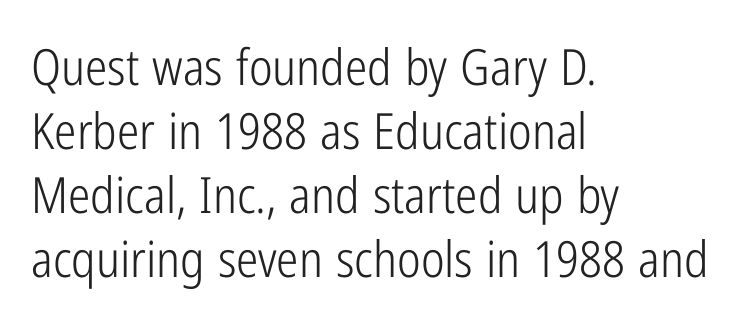
The image shows 50 px light, condensed sans-serif type, upright; set left-aligned, normal line spacing (1.28x), normal letter spacing, not underlined; low stroke contrast and a medium x-height.
